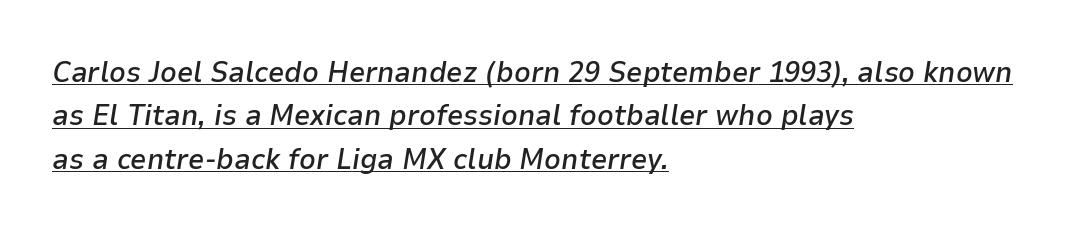
Q: Is the text bold? A: Semi-bold.
Q: Is the text italic (slanted)? A: Yes, it leans right by about 9 degrees.
Q: Is the text underlined? A: Yes.
Q: How is the paragraph aligned? A: Left-aligned.
Q: Is the spacing between letters normal or unusually wide? A: Normal.
Q: Is the spacing between lines tight, normal or loose? A: Normal.
Q: Width (condensed, normal, or wide)? A: Normal.
Q: Stroke contrast? A: Low.
Q: x-height? A: Medium.
Q: Monospaced? A: No.
